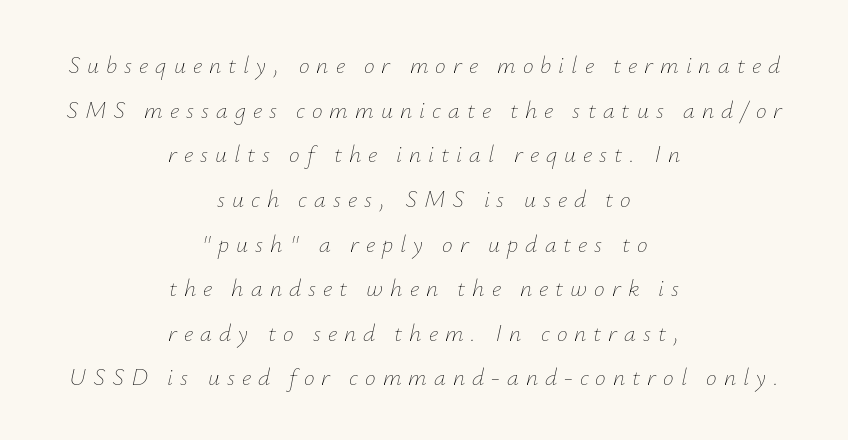
The face used here has a pronounced slope to its letters. The paragraph has two soft edges and a firm central axis. Descender tails drop into unmarked territory. The font is comparable to plain body text, perhaps lighter. Letter spacing: wide.
